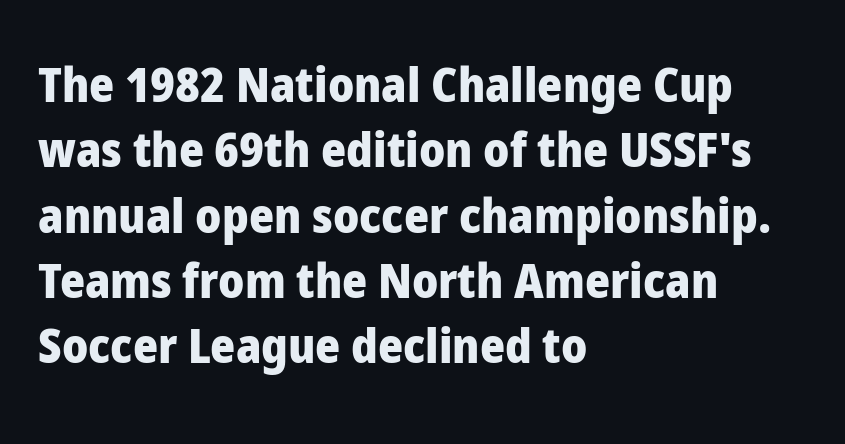
Q: Is the text bold? A: Yes.
Q: Is the text italic (slanted)? A: No, it is upright.
Q: Is the typeface a serif or a sans-serif typeface? A: Sans-serif.
Q: Is the text underlined? A: No.
Q: How is the paragraph aligned? A: Left-aligned.
Q: Is the spacing between letters normal or unusually wide? A: Normal.
Q: Is the spacing between lines tight, normal or loose? A: Normal.
Q: Width (condensed, normal, or wide)? A: Normal.
Q: Stroke contrast? A: Low.
Q: x-height? A: Medium.
Q: Monospaced? A: No.
